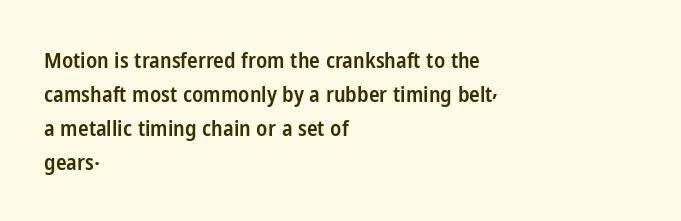
Q: Is the text bold? A: Semi-bold.
Q: Is the text italic (slanted)? A: No, it is upright.
Q: Is the text underlined? A: No.
Q: How is the paragraph aligned? A: Left-aligned.
Q: Is the spacing between letters normal or unusually wide? A: Normal.
Q: Is the spacing between lines tight, normal or loose? A: Normal.
